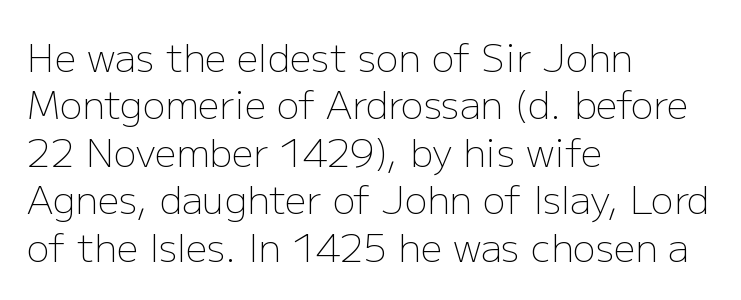
The image shows 38 px light sans-serif type, upright; set left-aligned, normal line spacing (1.25x), normal letter spacing, not underlined; low stroke contrast and a medium x-height.
